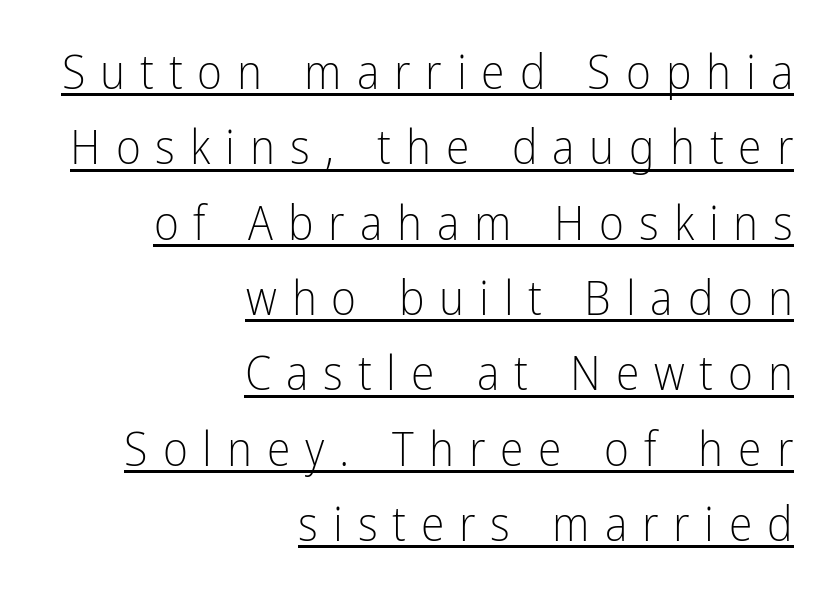
{"serif": "no", "italic": "no", "bold": "no", "weight": "light", "width": "condensed", "stroke_contrast": "low", "x_height": "medium", "monospaced": "no", "underline": "yes", "align": "right", "line_spacing": "normal", "line_spacing_ratio": 1.57, "letter_spacing": "wide", "letter_spacing_em": 0.31, "glyph_px": 48}
